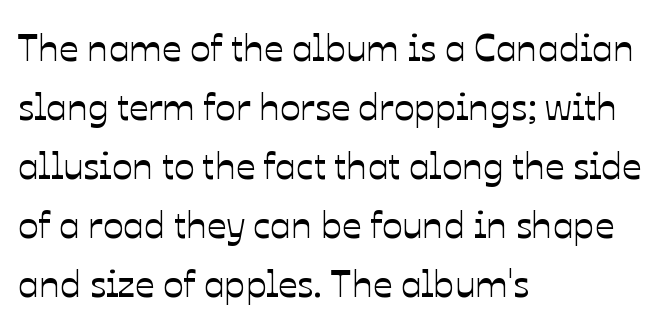
Line beginnings align vertically; line endings do not. A normal amount of white space separates one row of letters from the next. Inter-character spacing is left at the font's built-in metrics. The passage shown is not underscored anywhere. This sample has the flowing, uneven cadence of proportional lettering.
